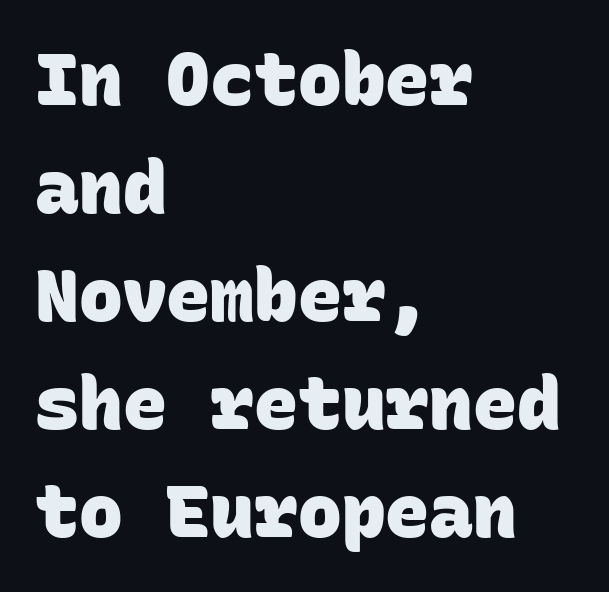
The letters sit at their default tracking, neither squeezed nor spread. These lines stack with their left ends in a neat column. Descenders are the only things crossing below the line. Unlike a traditional serif, this face leaves its strokes unadorned. The block of text has a typical density, with ordinary space between rows.
